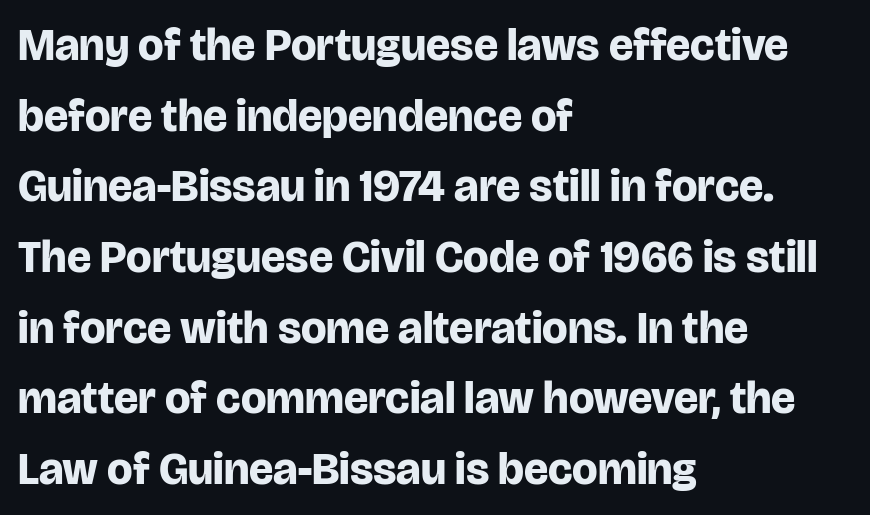
{"serif": "no", "italic": "no", "bold": "yes", "weight": "bold", "width": "normal", "stroke_contrast": "low", "x_height": "large", "monospaced": "no", "underline": "no", "align": "left", "line_spacing": "normal", "line_spacing_ratio": 1.57, "letter_spacing": "normal", "letter_spacing_em": 0.0, "glyph_px": 45}
